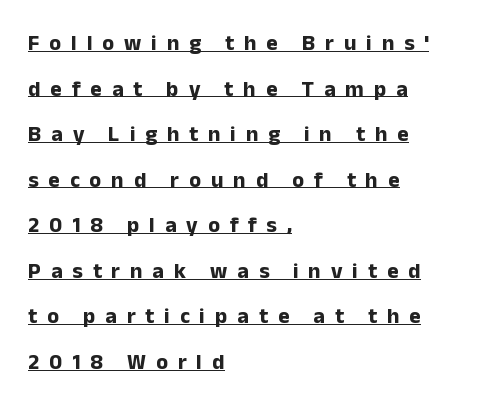
{"italic": "no", "bold": "yes", "underline": "yes", "align": "left", "line_spacing": "loose", "line_spacing_ratio": 2.07, "letter_spacing": "wide", "letter_spacing_em": 0.45, "glyph_px": 22}
